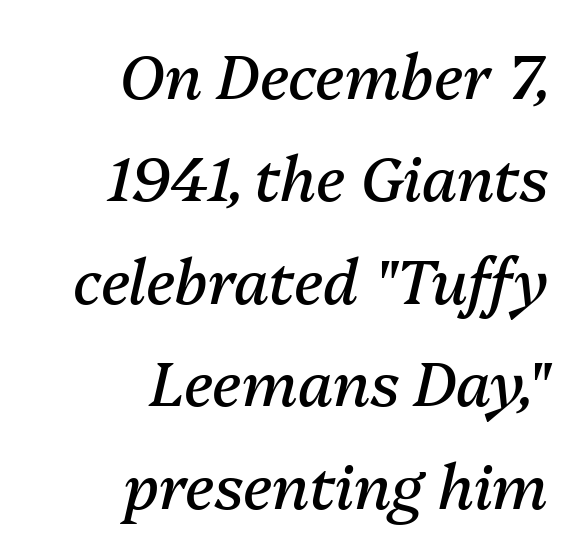
Q: Is the text bold? A: No.
Q: Is the text italic (slanted)? A: Yes, it leans right by about 13 degrees.
Q: Is the text underlined? A: No.
Q: How is the paragraph aligned? A: Right-aligned.
Q: Is the spacing between letters normal or unusually wide? A: Normal.
Q: Is the spacing between lines tight, normal or loose? A: Normal.
Q: Width (condensed, normal, or wide)? A: Normal.
Q: Stroke contrast? A: Medium.
Q: x-height? A: Medium.
Q: Monospaced? A: No.
